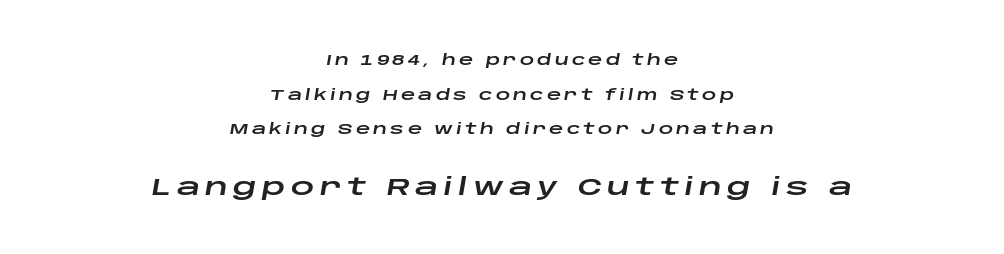
Q: Is the text italic (slanted)? A: Yes, it leans right by about 10 degrees.
Q: Is the text underlined? A: No.
Q: How is the paragraph aligned? A: Centered.
Q: Is the spacing between letters normal or unusually wide? A: Unusually wide.
Q: Is the spacing between lines tight, normal or loose? A: Loose.
Q: Which block of text is set in a larger size, the first (top) or the second (bottom)? A: The second (bottom) one.
